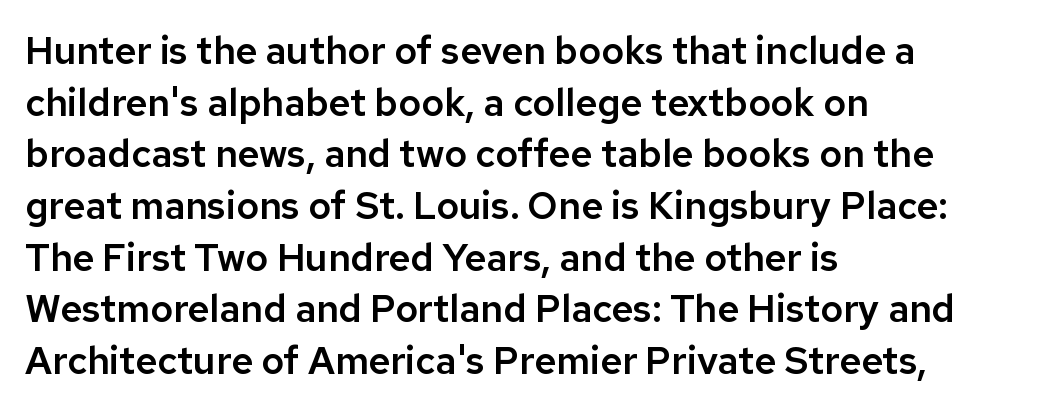
{"serif": "no", "italic": "no", "width": "normal", "stroke_contrast": "low", "x_height": "medium", "monospaced": "no", "underline": "no", "align": "left", "line_spacing": "normal", "line_spacing_ratio": 1.36, "letter_spacing": "normal", "letter_spacing_em": 0.0, "glyph_px": 38}
